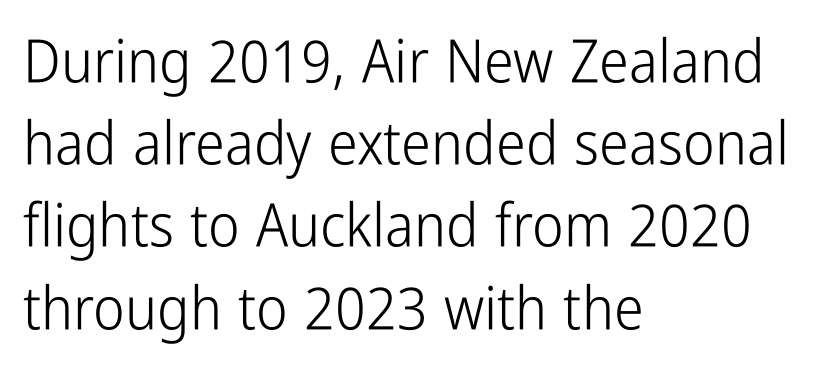
{"serif": "no", "italic": "no", "bold": "no", "weight": "light", "width": "condensed", "stroke_contrast": "low", "x_height": "medium", "monospaced": "no", "underline": "no", "align": "left", "line_spacing": "normal", "line_spacing_ratio": 1.37, "letter_spacing": "normal", "letter_spacing_em": 0.0, "glyph_px": 60}
